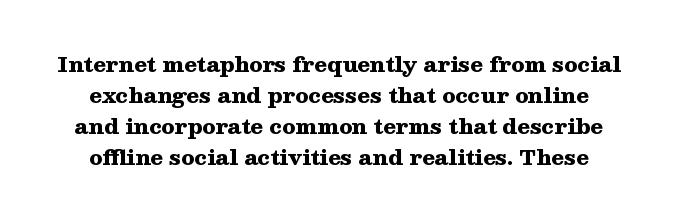
The image shows 21 px bold type, upright; set normal line spacing (1.48x), normal letter spacing, not underlined.
